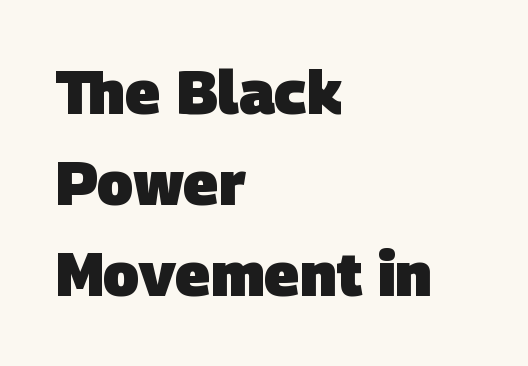
The image shows 60 px heavy sans-serif type; set left-aligned, normal line spacing (1.52x), normal letter spacing, not underlined; low stroke contrast and a large x-height.
